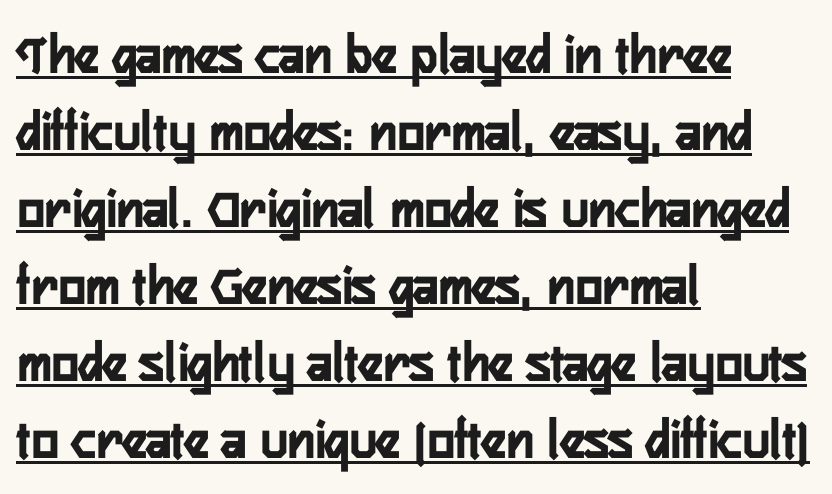
Q: Is the text bold? A: Yes.
Q: Is the text italic (slanted)? A: No, it is upright.
Q: Is the typeface a serif or a sans-serif typeface? A: Sans-serif.
Q: Is the text underlined? A: Yes.
Q: How is the paragraph aligned? A: Left-aligned.
Q: Is the spacing between letters normal or unusually wide? A: Normal.
Q: Is the spacing between lines tight, normal or loose? A: Normal.
Q: Width (condensed, normal, or wide)? A: Condensed.
Q: Stroke contrast? A: Low.
Q: x-height? A: Medium.
Q: Monospaced? A: No.
